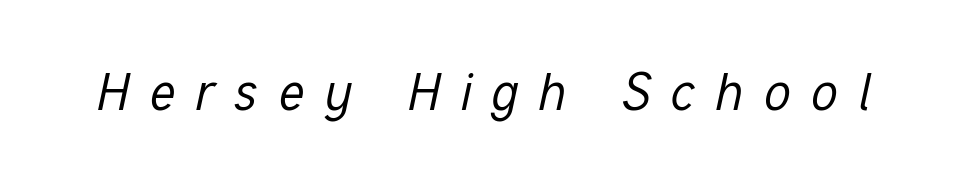
{"italic": "yes", "lean": "right", "slant_degrees": 12, "bold": "no", "weight": "regular", "width": "condensed", "stroke_contrast": "low", "x_height": "medium", "monospaced": "no", "underline": "no", "letter_spacing": "wide", "letter_spacing_em": 0.4, "glyph_px": 52}
